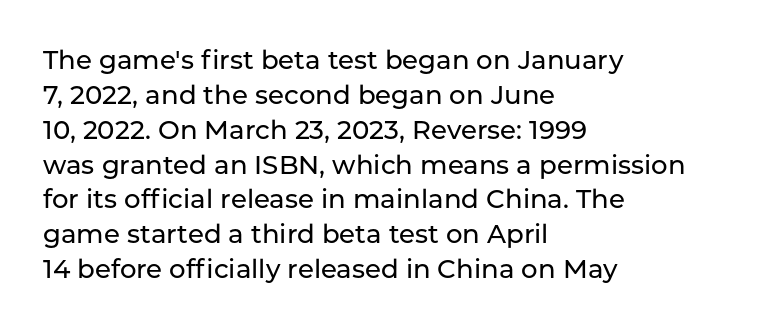
The letters stand straight up with perfectly vertical stems. Anything drawn beneath the words? Only blank space. Vertical spacing — default. Short note: letters normally spaced. Leftover space on each line is placed entirely after the last word.
